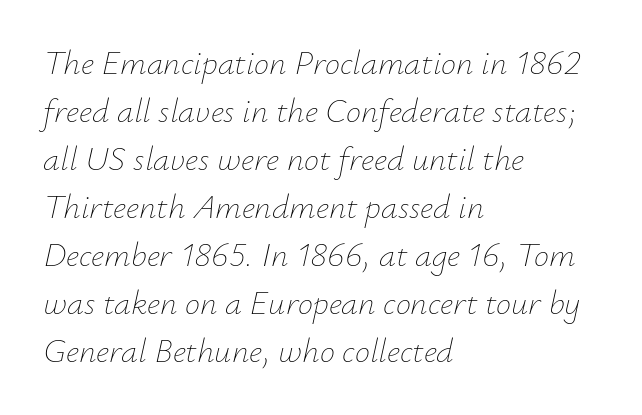
The image shows 34 px thin type, italic (leaning right); set left-aligned, normal line spacing (1.41x), normal letter spacing, not underlined; low stroke contrast and a small x-height.
